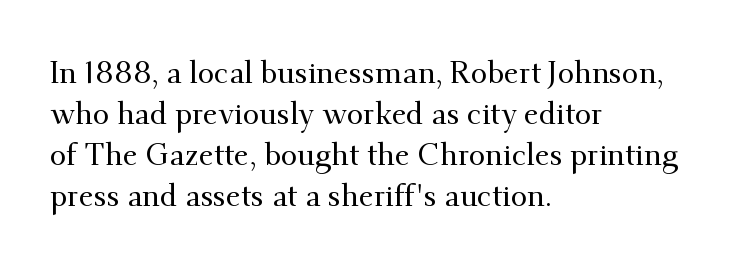
The image shows 30 px serif type, upright; set left-aligned, normal line spacing (1.37x), normal letter spacing, not underlined; medium stroke contrast and a small x-height.
